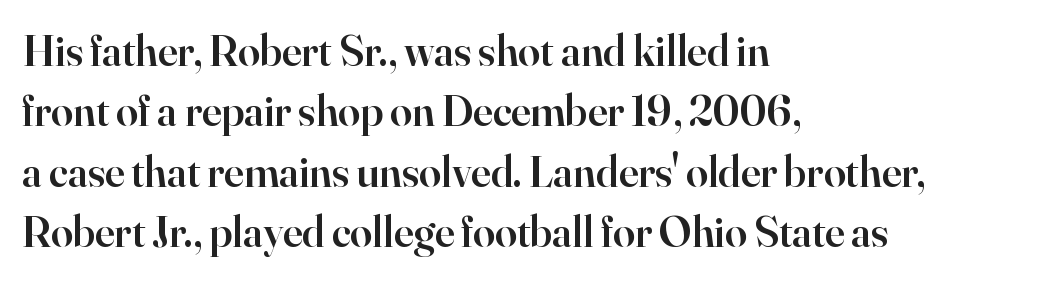
The image shows 44 px semibold serif type, upright; set left-aligned, normal line spacing (1.37x), normal letter spacing, not underlined; high stroke contrast and a small x-height.
